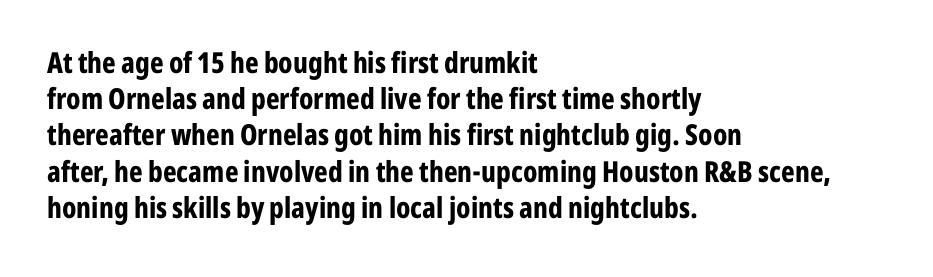
{"serif": "no", "italic": "no", "bold": "yes", "weight": "bold", "width": "condensed", "stroke_contrast": "low", "x_height": "medium", "monospaced": "no", "underline": "no", "align": "left", "line_spacing": "normal", "line_spacing_ratio": 1.25, "letter_spacing": "normal", "letter_spacing_em": 0.0, "glyph_px": 29}
